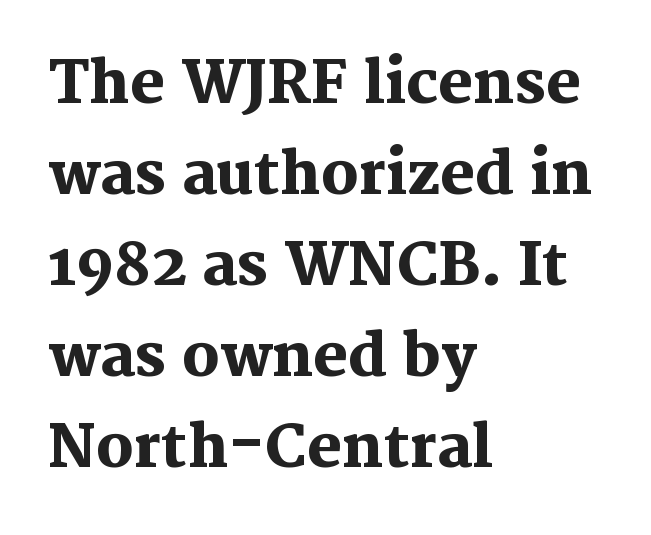
The image shows 58 px heavy serif type, upright; set left-aligned, normal line spacing (1.57x), normal letter spacing, not underlined; medium stroke contrast and a medium x-height.
